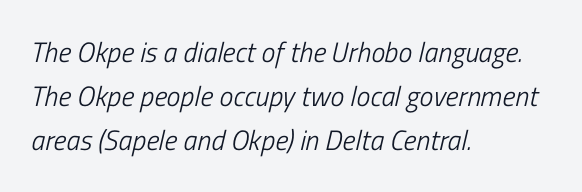
The image shows 28 px light, condensed type, italic (leaning right); set left-aligned, normal line spacing (1.58x), normal letter spacing, not underlined; low stroke contrast and a medium x-height.
